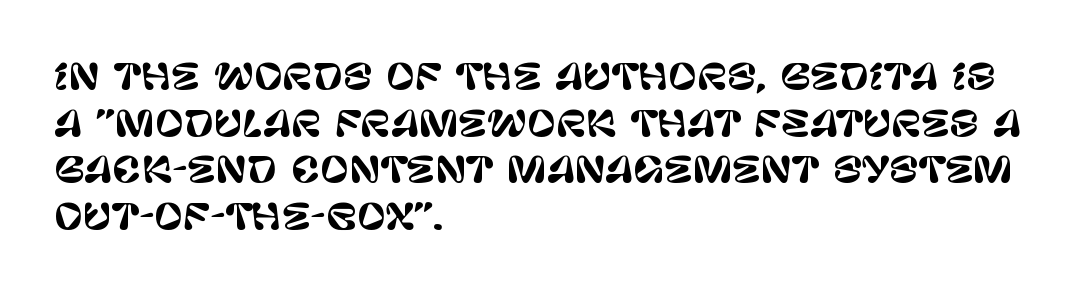
{"serif": "no", "width": "normal", "stroke_contrast": "low", "x_height": "large", "monospaced": "no", "underline": "no", "align": "left", "line_spacing": "normal", "line_spacing_ratio": 1.33, "letter_spacing": "normal", "letter_spacing_em": 0.0, "glyph_px": 35}
